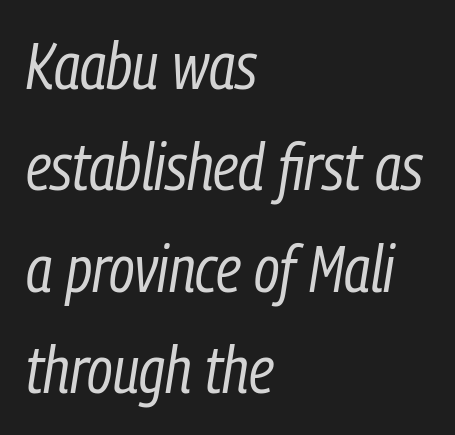
Q: Is the text bold? A: No.
Q: Is the text italic (slanted)? A: Yes, it leans right by about 9 degrees.
Q: Is the text underlined? A: No.
Q: How is the paragraph aligned? A: Left-aligned.
Q: Is the spacing between letters normal or unusually wide? A: Normal.
Q: Is the spacing between lines tight, normal or loose? A: Normal.
Q: Width (condensed, normal, or wide)? A: Condensed.
Q: Stroke contrast? A: Low.
Q: x-height? A: Medium.
Q: Monospaced? A: No.
